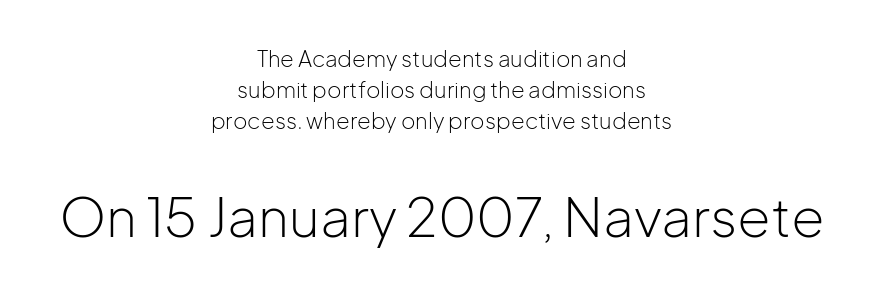
The letters advance in unequal steps, a hallmark of proportional type. Vertical spacing — default. If you squint, the bottom block still reads clearly — it's the larger of the two. Unlike a traditional serif, this face leaves its strokes unadorned. No heavy texture on the line: the type isn't bold.
